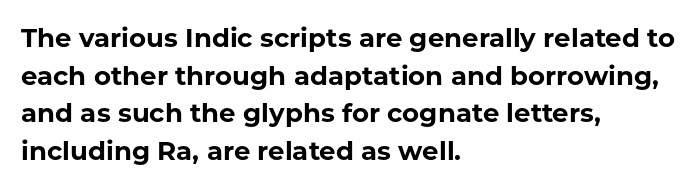
On the weight axis this lands at bold, roughly 700. Words float on clear page, feet unadorned. Interline gaps are of average width in this sample. The rendering keeps characters at their native spacing. In terms of posture, this sample is upright.
